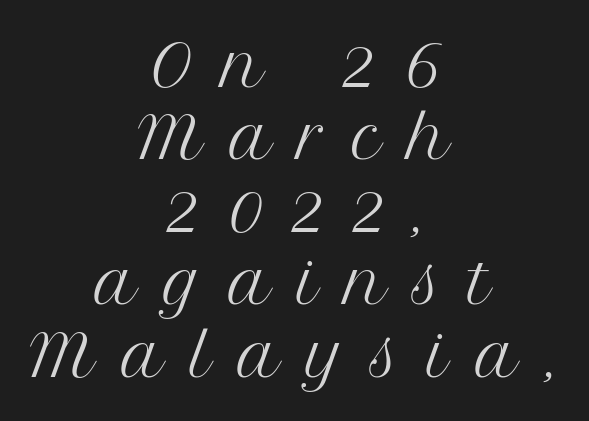
{"bold": "no", "weight": "regular", "width": "normal", "stroke_contrast": "medium", "x_height": "medium", "monospaced": "no", "underline": "no", "align": "center", "line_spacing": "normal", "line_spacing_ratio": 1.25, "letter_spacing": "wide", "letter_spacing_em": 0.46, "glyph_px": 58}
